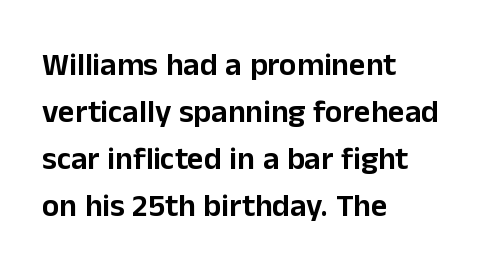
Q: Is the text italic (slanted)? A: No, it is upright.
Q: Is the typeface a serif or a sans-serif typeface? A: Sans-serif.
Q: Is the text underlined? A: No.
Q: How is the paragraph aligned? A: Left-aligned.
Q: Is the spacing between letters normal or unusually wide? A: Normal.
Q: Is the spacing between lines tight, normal or loose? A: Normal.
Q: Width (condensed, normal, or wide)? A: Normal.
Q: Stroke contrast? A: Low.
Q: x-height? A: Medium.
Q: Monospaced? A: No.
